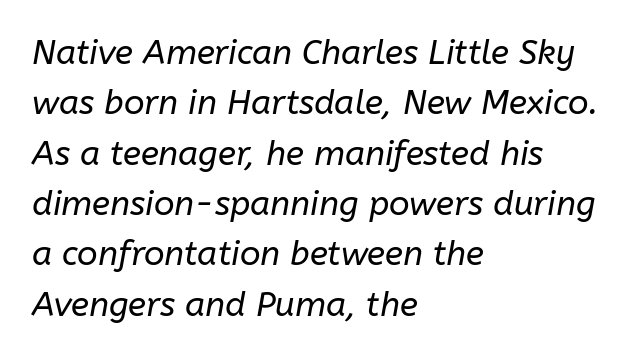
{"italic": "yes", "lean": "right", "slant_degrees": 10, "bold": "no", "weight": "regular", "width": "normal", "stroke_contrast": "low", "x_height": "medium", "monospaced": "no", "underline": "no", "align": "left", "line_spacing": "normal", "line_spacing_ratio": 1.48, "letter_spacing": "normal", "letter_spacing_em": 0.0, "glyph_px": 34}
